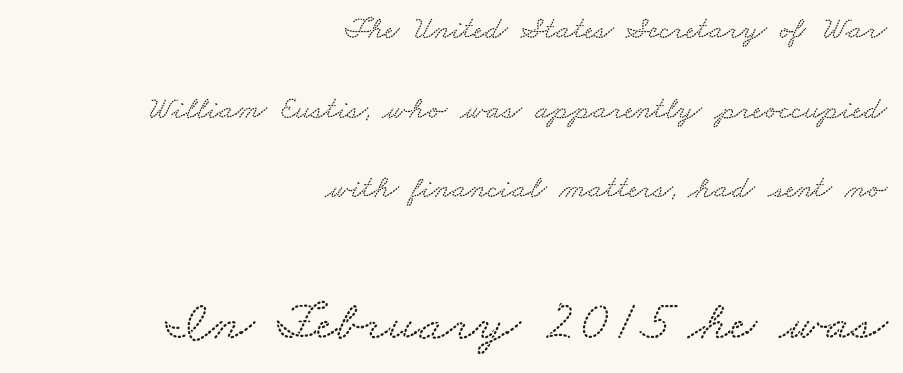
The foot of each line stays bare and open. The face used here is proportionally spaced, like ordinary book or web type. Classification — serif. In CSS terms this would be text-align: right.
